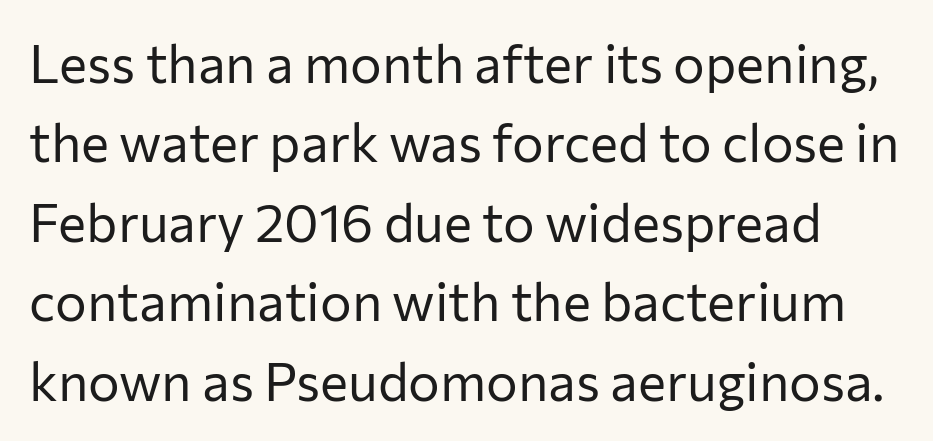
{"serif": "no", "italic": "no", "bold": "no", "weight": "regular", "width": "normal", "stroke_contrast": "low", "x_height": "medium", "monospaced": "no", "underline": "no", "line_spacing": "normal", "line_spacing_ratio": 1.5, "letter_spacing": "normal", "letter_spacing_em": 0.0, "glyph_px": 53}
